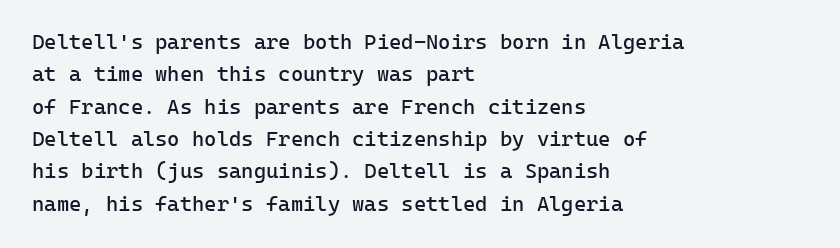
The image shows 21 px text type, upright; set left-aligned, normal line spacing (1.54x), normal letter spacing, not underlined.
